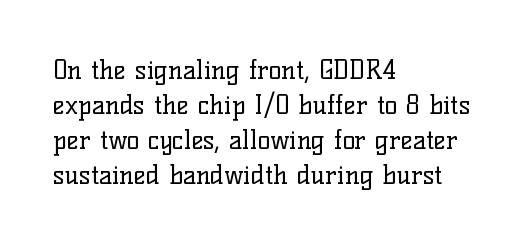
{"italic": "no", "bold": "no", "underline": "no", "align": "left", "line_spacing": "normal", "line_spacing_ratio": 1.34, "letter_spacing": "normal", "letter_spacing_em": 0.0, "glyph_px": 26}
